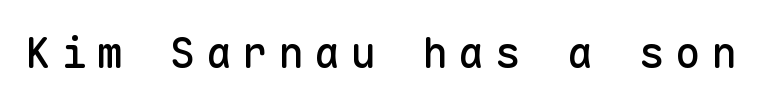
The image shows 43 px sans-serif type, upright, monospaced; set unusually wide letter spacing (+0.24 em), not underlined; low stroke contrast and a medium x-height.
